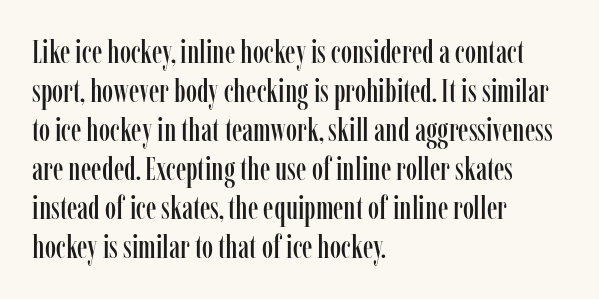
The image shows 32 px condensed serif type, upright; set left-aligned, line spacing 1.22x, normal letter spacing, not underlined; low stroke contrast and a medium x-height.
